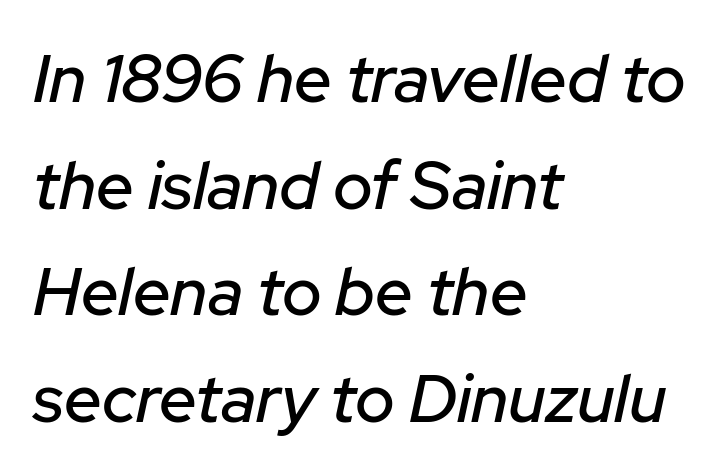
Where is the straight margin? On the left. Looks like regular typesetting: each glyph gets only the width it needs. Baseline-to-baseline distance is the conventional proportion of letter height. The font's italic variant was chosen for this text. Default kerning and tracking; the words read as compact shapes.
